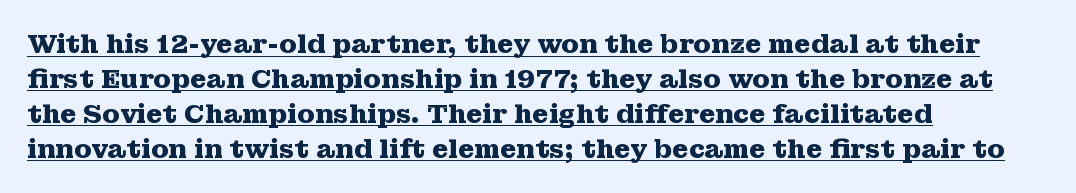
The image shows 26 px bold type, upright; set left-aligned, normal line spacing (1.34x), normal letter spacing, underlined.
